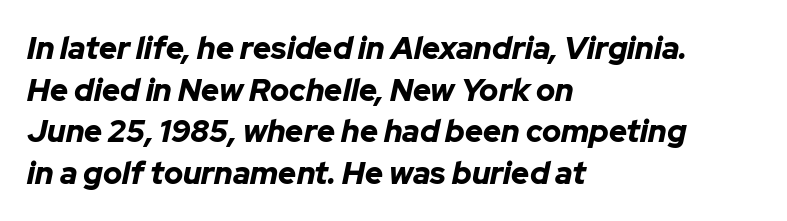
The image shows 31 px bold type, italic (leaning right); set left-aligned, normal line spacing (1.34x), normal letter spacing, not underlined; low stroke contrast and a medium x-height.
